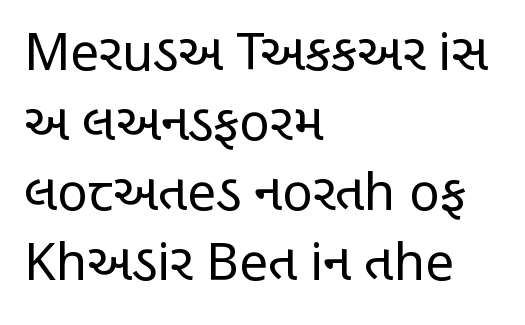
Q: Is the text bold? A: No.
Q: Is the text italic (slanted)? A: No, it is upright.
Q: Is the typeface a serif or a sans-serif typeface? A: Sans-serif.
Q: Is the text underlined? A: No.
Q: How is the paragraph aligned? A: Left-aligned.
Q: Is the spacing between letters normal or unusually wide? A: Normal.
Q: Is the spacing between lines tight, normal or loose? A: Normal.
Q: Width (condensed, normal, or wide)? A: Condensed.
Q: Stroke contrast? A: Low.
Q: x-height? A: Large.
Q: Monospaced? A: No.
